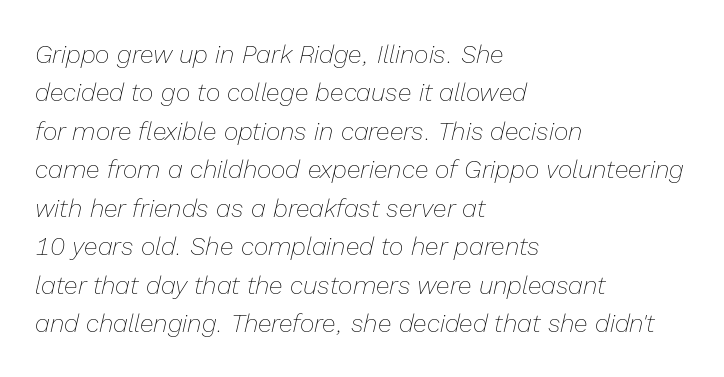
Q: Is the text bold? A: No.
Q: Is the text italic (slanted)? A: Yes, it leans right by about 13 degrees.
Q: Is the text underlined? A: No.
Q: How is the paragraph aligned? A: Left-aligned.
Q: Is the spacing between letters normal or unusually wide? A: Normal.
Q: Is the spacing between lines tight, normal or loose? A: Normal.
